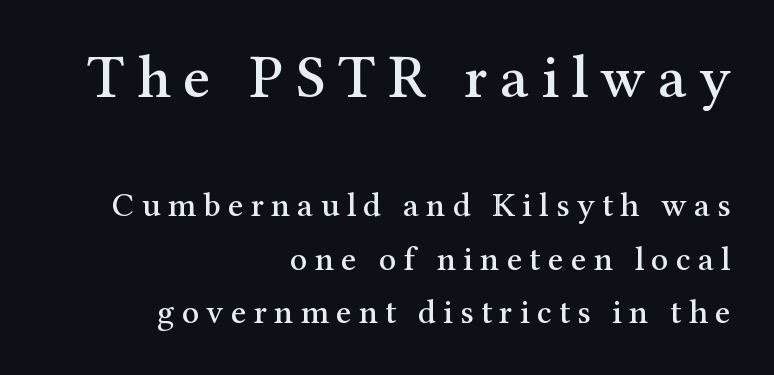
{"serif": "yes", "italic": "no", "width": "normal", "stroke_contrast": "medium", "x_height": "medium", "monospaced": "no", "underline": "no", "align": "right", "line_spacing": "normal", "line_spacing_ratio": 1.57, "letter_spacing": "wide", "letter_spacing_em": 0.21, "larger_block": "first", "size_ratio": 1.76, "glyph_px": 60}
